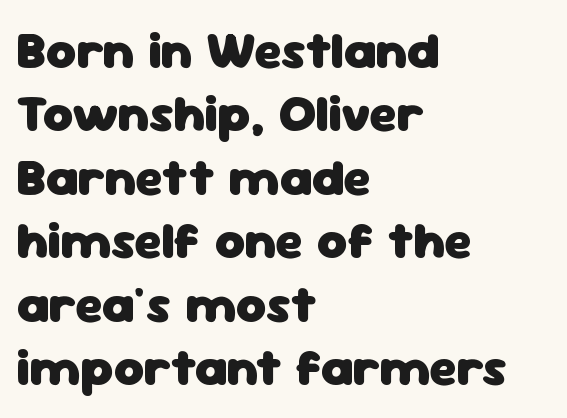
Q: Is the text bold? A: Yes.
Q: Is the text italic (slanted)? A: No, it is upright.
Q: Is the typeface a serif or a sans-serif typeface? A: Sans-serif.
Q: Is the text underlined? A: No.
Q: How is the paragraph aligned? A: Left-aligned.
Q: Is the spacing between letters normal or unusually wide? A: Normal.
Q: Width (condensed, normal, or wide)? A: Normal.
Q: Stroke contrast? A: Low.
Q: x-height? A: Medium.
Q: Monospaced? A: No.
